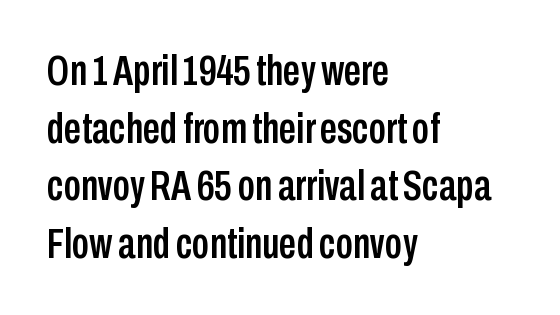
{"serif": "no", "italic": "no", "width": "condensed", "stroke_contrast": "low", "x_height": "medium", "monospaced": "no", "underline": "no", "align": "left", "line_spacing": "normal", "line_spacing_ratio": 1.34, "letter_spacing": "normal", "letter_spacing_em": 0.0, "glyph_px": 43}
